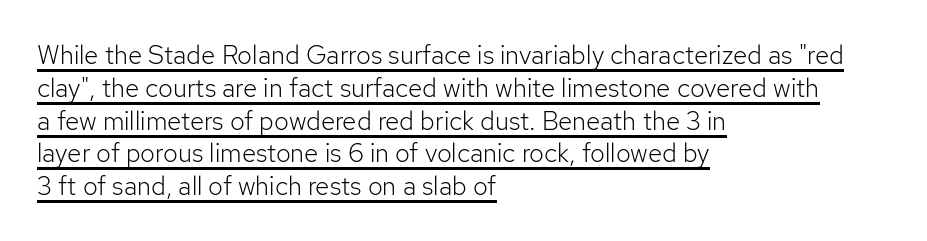
The image shows 26 px text type, upright; set left-aligned, normal line spacing (1.26x), normal letter spacing, underlined.
